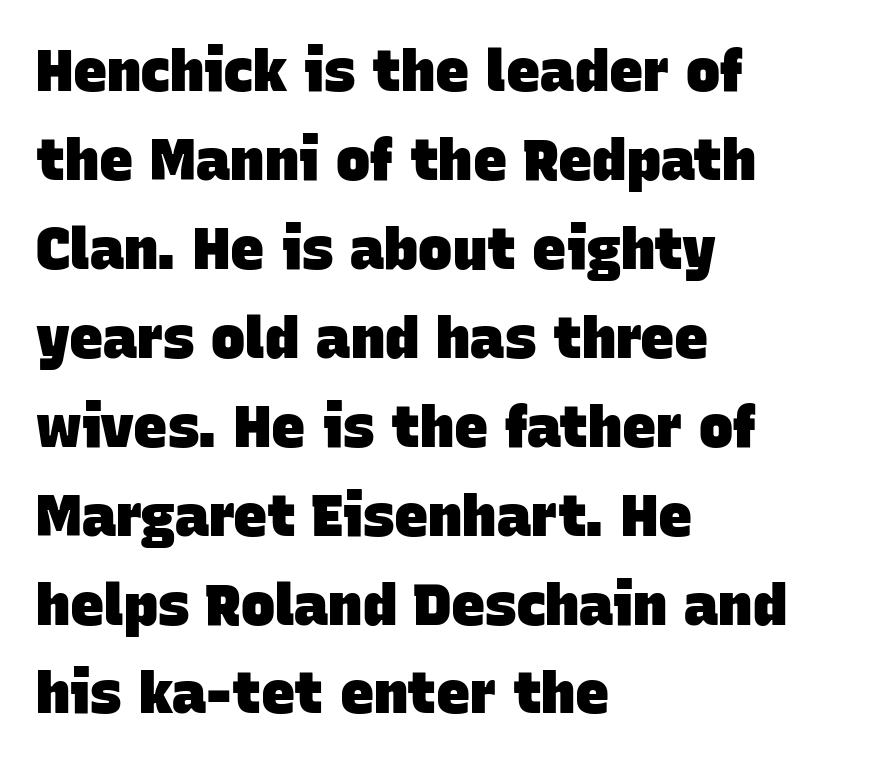
The image shows 57 px heavy sans-serif type; set left-aligned, normal line spacing (1.56x), normal letter spacing, not underlined; low stroke contrast and a large x-height.
